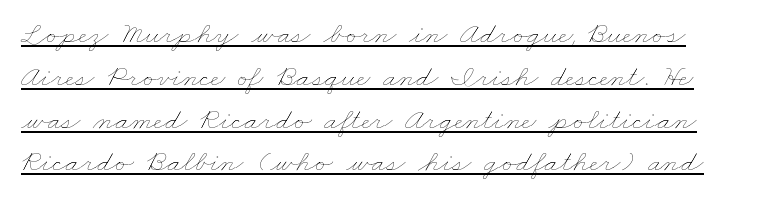
The passage shown has conventional tracking throughout. Spacing verdict: proportional, widths tailored to each character. No extra ink here — the face is not bold. Compared with undecorated copy, this sample adds a rule below the words. Reading down the column, the eye jumps a familiar distance to each next line.
